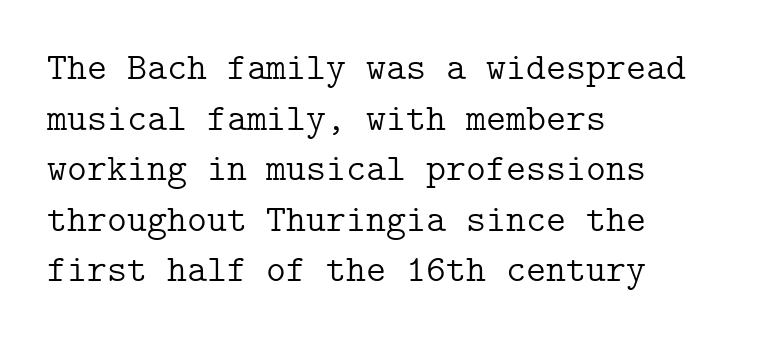
{"serif": "yes", "italic": "no", "bold": "no", "weight": "light", "width": "normal", "stroke_contrast": "low", "x_height": "medium", "underline": "no", "align": "left", "line_spacing": "normal", "line_spacing_ratio": 1.33, "letter_spacing": "normal", "letter_spacing_em": 0.0, "glyph_px": 38}
